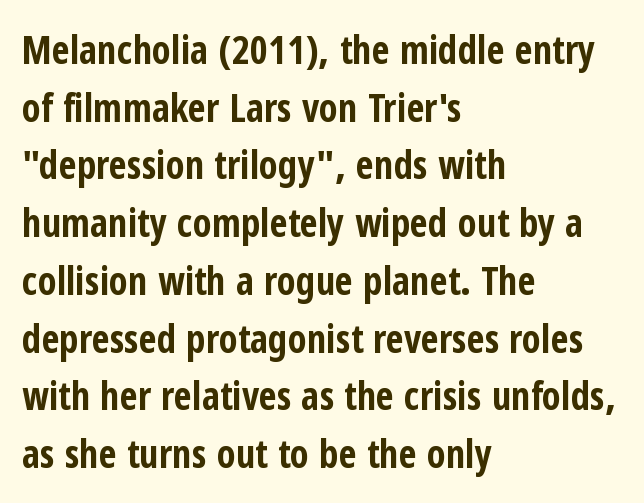
{"serif": "no", "italic": "no", "bold": "yes", "weight": "bold", "width": "condensed", "stroke_contrast": "low", "x_height": "medium", "monospaced": "no", "underline": "no", "align": "left", "line_spacing": "normal", "line_spacing_ratio": 1.48, "letter_spacing": "normal", "letter_spacing_em": 0.0, "glyph_px": 39}
